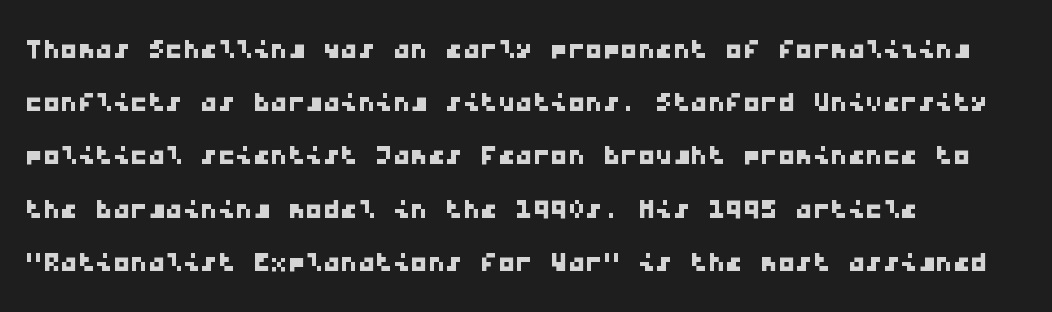
This rendering leaves character spacing at its baseline value. Every row of glyphs begins at an identical x-position on the left. The specimen omits any rule beneath the text block's lines. The glyphs in this specimen are sans serif.
